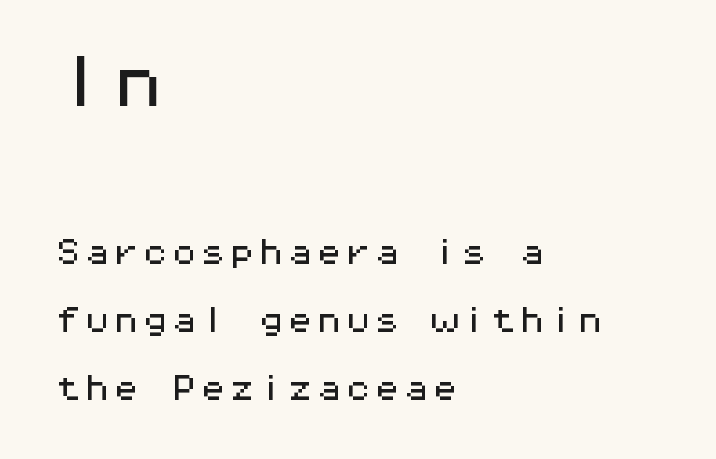
The image shows 58 px wide sans-serif type, upright, monospaced; set left-aligned, loose line spacing (2.35x), normal letter spacing, not underlined; the first (top) block is 2.0x larger; medium stroke contrast and a medium x-height.
